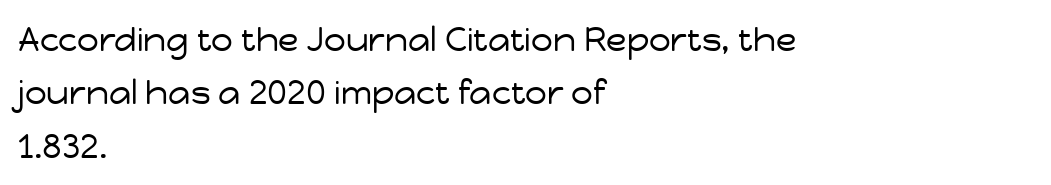
{"serif": "no", "italic": "no", "bold": "no", "weight": "regular", "width": "normal", "stroke_contrast": "low", "x_height": "medium", "monospaced": "no", "underline": "no", "align": "left", "line_spacing": "normal", "line_spacing_ratio": 1.57, "letter_spacing": "normal", "letter_spacing_em": 0.0, "glyph_px": 34}
